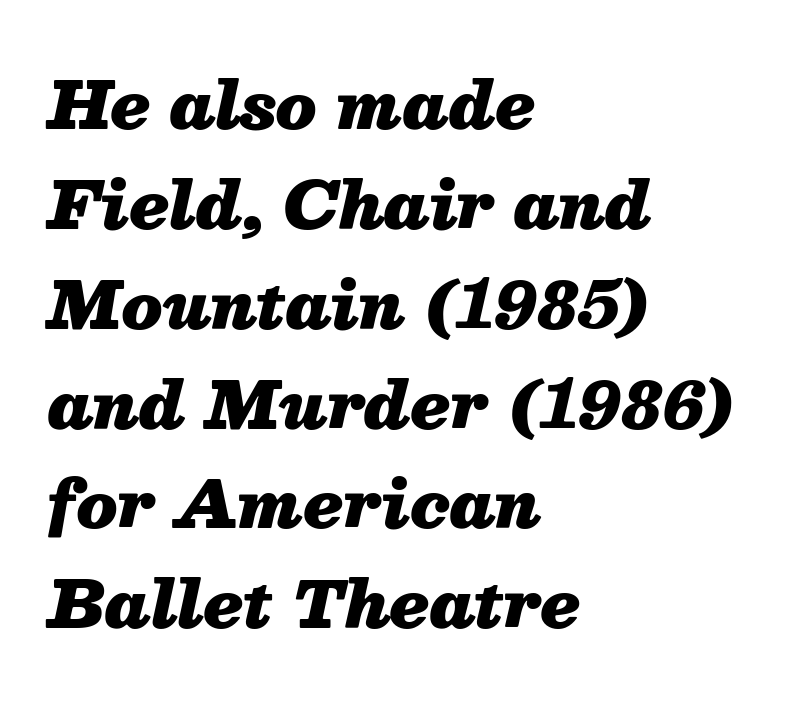
Q: Is the text bold? A: Yes.
Q: Is the text italic (slanted)? A: Yes, it leans right by about 13 degrees.
Q: Is the text underlined? A: No.
Q: How is the paragraph aligned? A: Left-aligned.
Q: Is the spacing between letters normal or unusually wide? A: Normal.
Q: Is the spacing between lines tight, normal or loose? A: Normal.
Q: Width (condensed, normal, or wide)? A: Normal.
Q: Stroke contrast? A: Medium.
Q: x-height? A: Medium.
Q: Monospaced? A: No.
